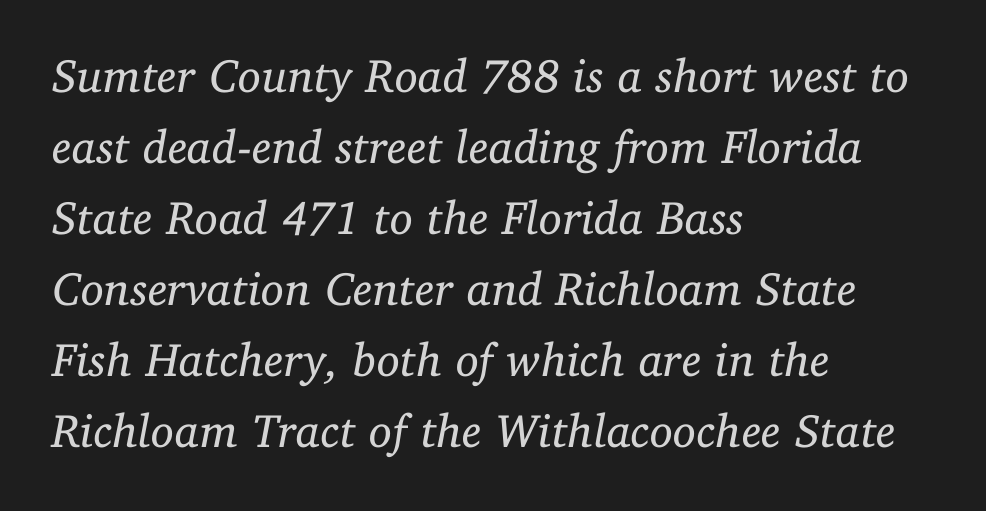
The image shows 47 px regular-weight serif type, italic (leaning right); set left-aligned, normal line spacing (1.51x), normal letter spacing, not underlined; low stroke contrast and a medium x-height.
